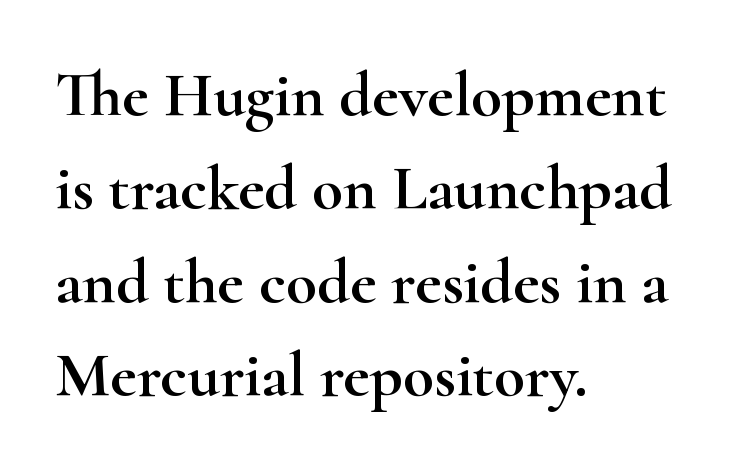
Q: Is the text italic (slanted)? A: No, it is upright.
Q: Is the typeface a serif or a sans-serif typeface? A: Serif.
Q: Is the text underlined? A: No.
Q: How is the paragraph aligned? A: Left-aligned.
Q: Is the spacing between letters normal or unusually wide? A: Normal.
Q: Is the spacing between lines tight, normal or loose? A: Normal.
Q: Width (condensed, normal, or wide)? A: Wide.
Q: Stroke contrast? A: High.
Q: x-height? A: Small.
Q: Monospaced? A: No.
